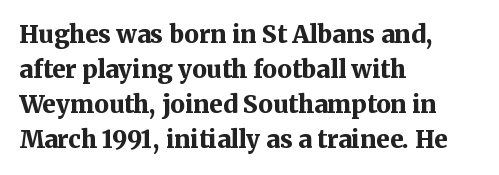
{"italic": "no", "bold": "yes", "underline": "no", "align": "left", "line_spacing": "normal", "line_spacing_ratio": 1.46, "letter_spacing": "normal", "letter_spacing_em": 0.0, "glyph_px": 24}
